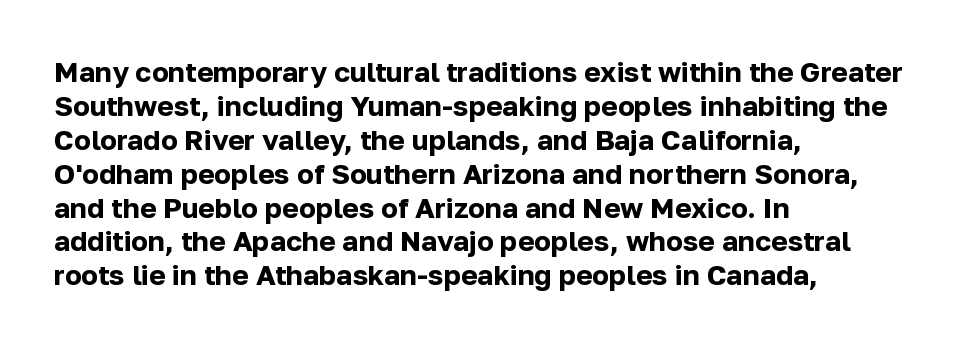
The image shows 28 px bold sans-serif type, upright; set left-aligned, line spacing 1.21x, normal letter spacing, not underlined; low stroke contrast and a medium x-height.
